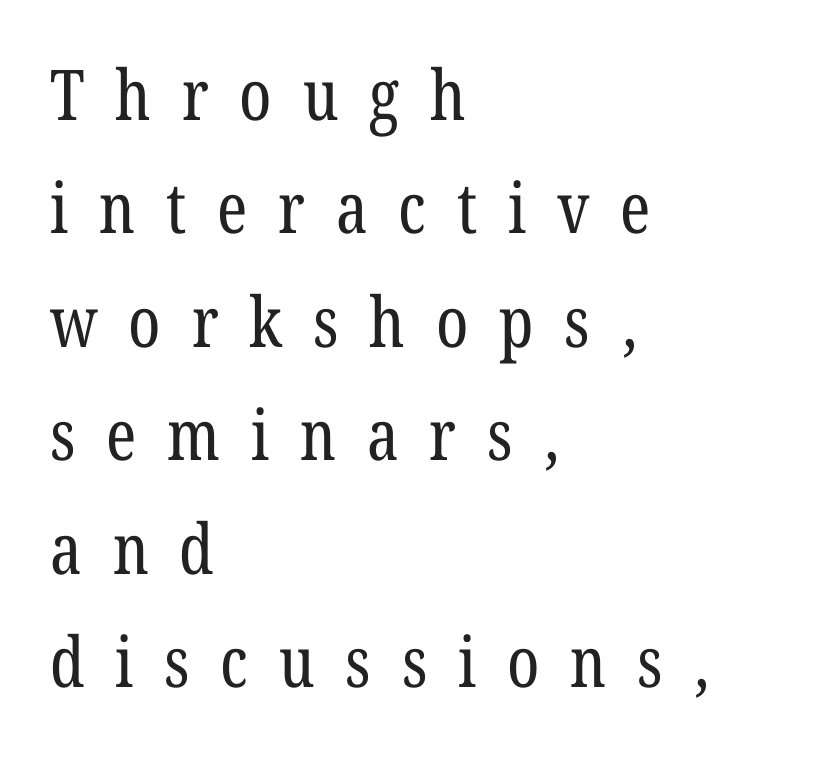
{"serif": "yes", "italic": "no", "bold": "no", "weight": "regular", "width": "condensed", "stroke_contrast": "low", "x_height": "medium", "monospaced": "no", "underline": "no", "align": "left", "line_spacing": "normal", "line_spacing_ratio": 1.62, "letter_spacing": "wide", "letter_spacing_em": 0.44, "glyph_px": 70}
